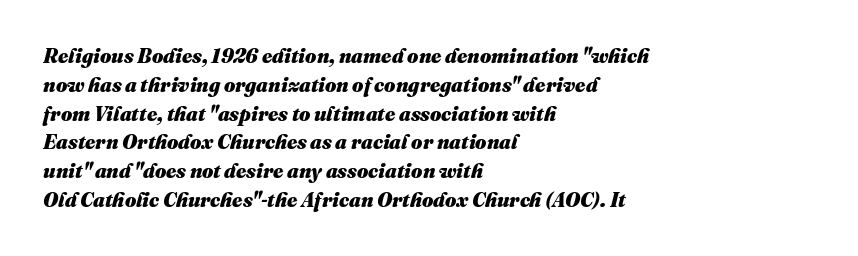
Q: Is the text bold? A: Yes.
Q: Is the text italic (slanted)? A: Yes, it leans right by about 16 degrees.
Q: Is the text underlined? A: No.
Q: How is the paragraph aligned? A: Left-aligned.
Q: Is the spacing between letters normal or unusually wide? A: Normal.
Q: Is the spacing between lines tight, normal or loose? A: Normal.
